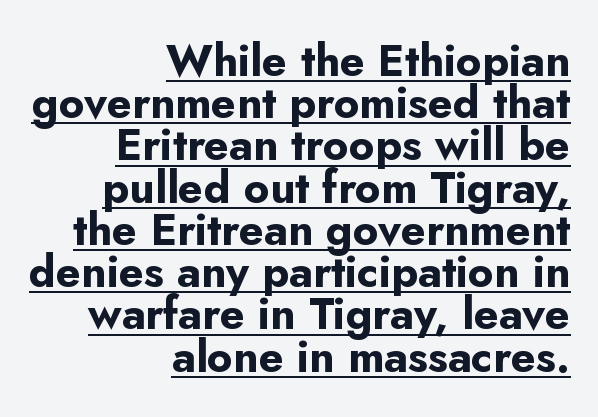
The compositor pushed each line to the right boundary. Notice how a bar underscores the lettering throughout. Here the glyphs are tracked normally, forming tight word shapes. The rendering uses a bold face; every stroke is thick and dark.
